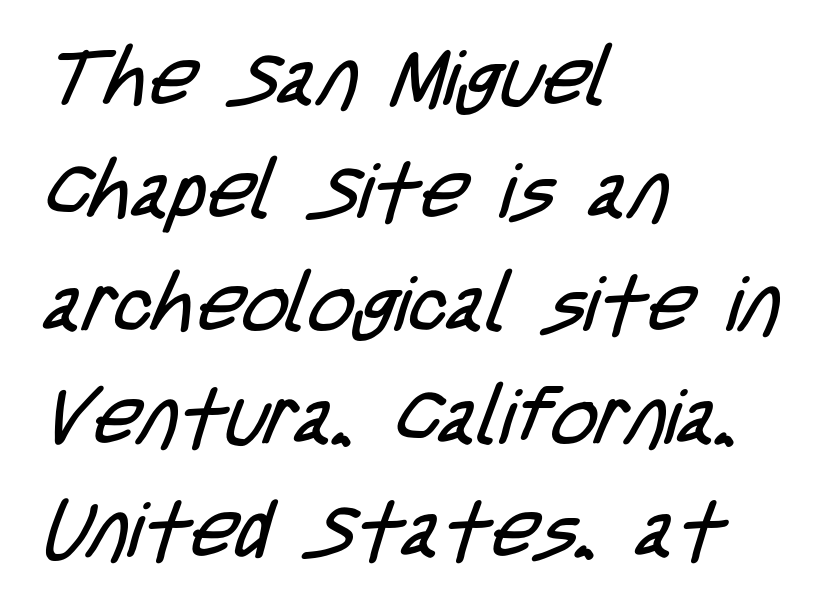
{"serif": "no", "bold": "no", "weight": "regular", "width": "condensed", "stroke_contrast": "low", "x_height": "large", "monospaced": "no", "underline": "no", "align": "left", "line_spacing": "normal", "line_spacing_ratio": 1.43, "letter_spacing": "normal", "letter_spacing_em": 0.0, "glyph_px": 79}
